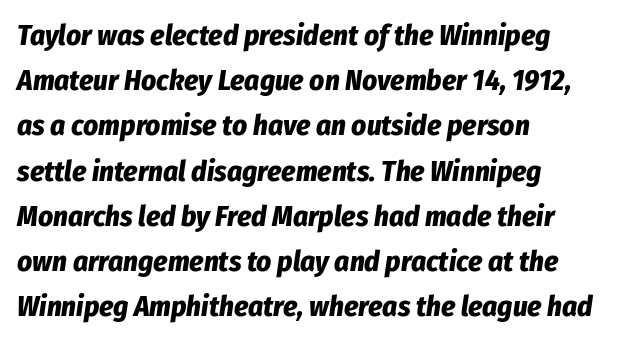
{"italic": "yes", "lean": "right", "slant_degrees": 8, "bold": "yes", "weight": "bold", "width": "condensed", "stroke_contrast": "low", "x_height": "medium", "monospaced": "no", "underline": "no", "align": "left", "line_spacing": "normal", "line_spacing_ratio": 1.56, "letter_spacing": "normal", "letter_spacing_em": 0.0, "glyph_px": 29}
